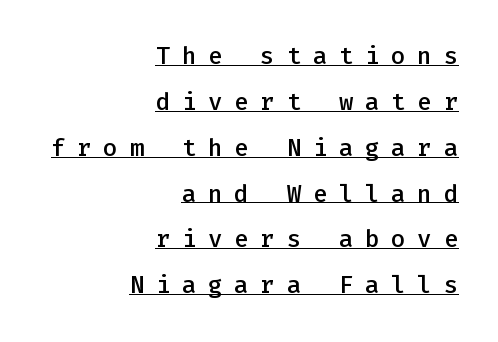
Does a line run under the words? Yes, clearly. Leftover space on each line is placed entirely before the opening word. Each glyph is drawn with semibold strokes, heavier than normal yet not fully bold. A typesetter would mark this as roman, not italic. Students, observe: this is what heavily led, spacious text looks like. Tracking here is generous; glyphs stand well apart from one another.
